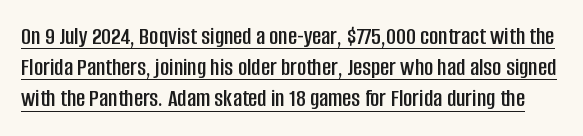
{"italic": "no", "underline": "yes", "line_spacing": "normal", "line_spacing_ratio": 1.25, "letter_spacing": "normal", "letter_spacing_em": 0.0, "glyph_px": 25}
